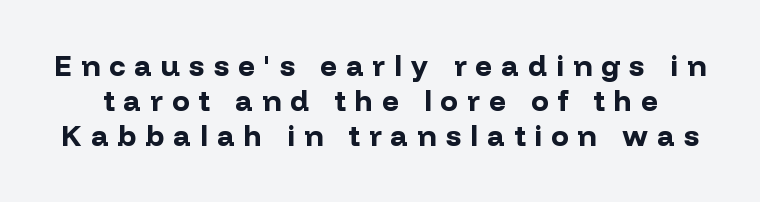
The image shows 29 px bold sans-serif type, upright; set line spacing 1.21x, unusually wide letter spacing (+0.32 em), not underlined; low stroke contrast and a medium x-height.
